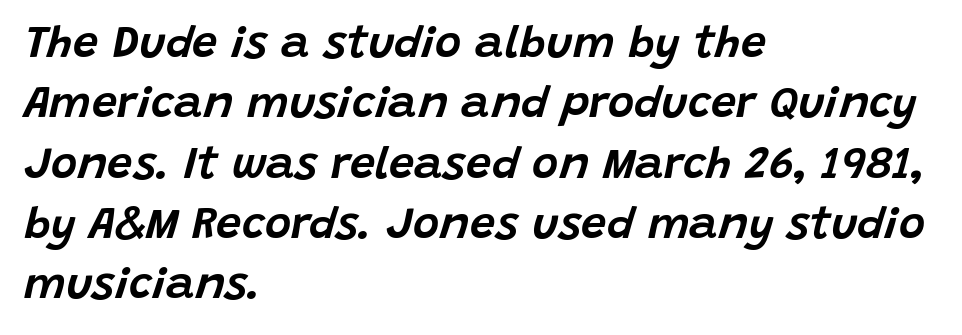
The image shows 45 px text type, italic (leaning right); set left-aligned, normal line spacing (1.34x), normal letter spacing, not underlined; low stroke contrast and a large x-height.
